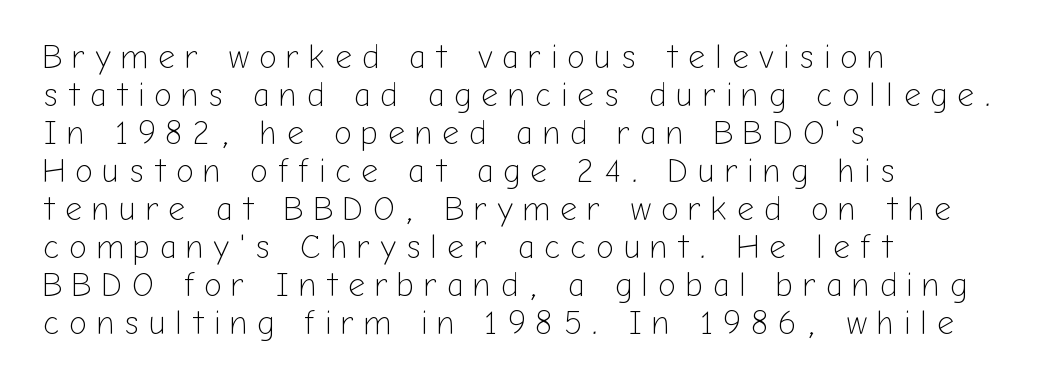
The image shows 33 px light sans-serif type, upright; set left-aligned, tight line spacing (1.15x), unusually wide letter spacing (+0.3 em), not underlined; low stroke contrast and a medium x-height.
